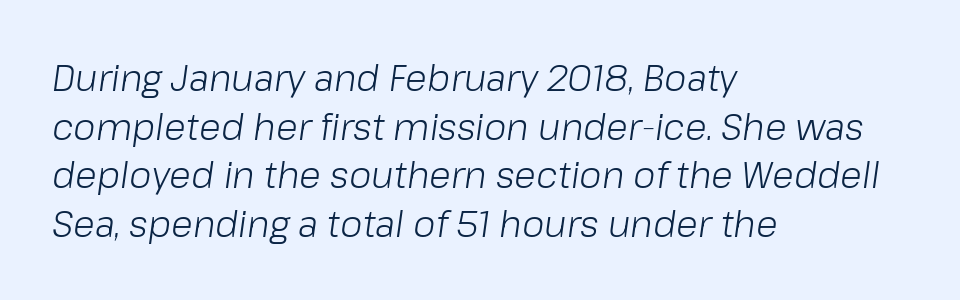
One glance says typical: line gaps are just what's usual. Descender tails drop into unmarked territory. The face used here is rendered with its standard letterfit. Line beginnings align vertically; line endings do not. Stems and bowls with no extra thickness — not bold.
